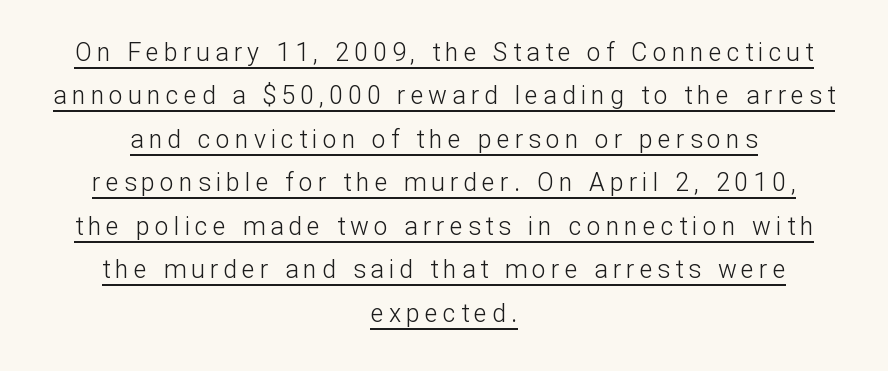
Q: Is the text bold? A: No.
Q: Is the text italic (slanted)? A: No, it is upright.
Q: Is the text underlined? A: Yes.
Q: How is the paragraph aligned? A: Centered.
Q: Is the spacing between letters normal or unusually wide? A: Unusually wide.
